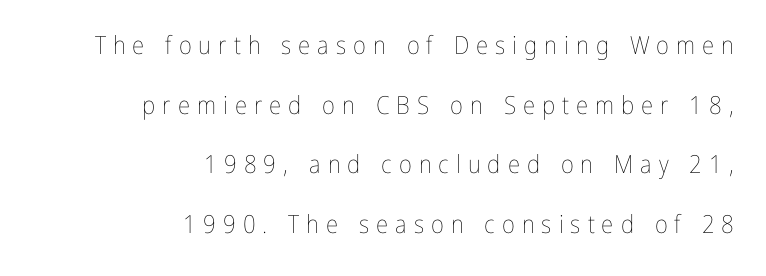
{"italic": "no", "bold": "no", "underline": "no", "align": "right", "line_spacing": "loose", "line_spacing_ratio": 2.39, "letter_spacing": "wide", "letter_spacing_em": 0.28, "glyph_px": 25}
